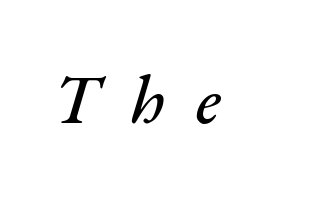
These lines are rendered in a variable-pitch font. The words here are not underlined. Would a proofreader flag this as italicized? Yes. The horizontal fit of the characters is loose and conspicuously gappy.
